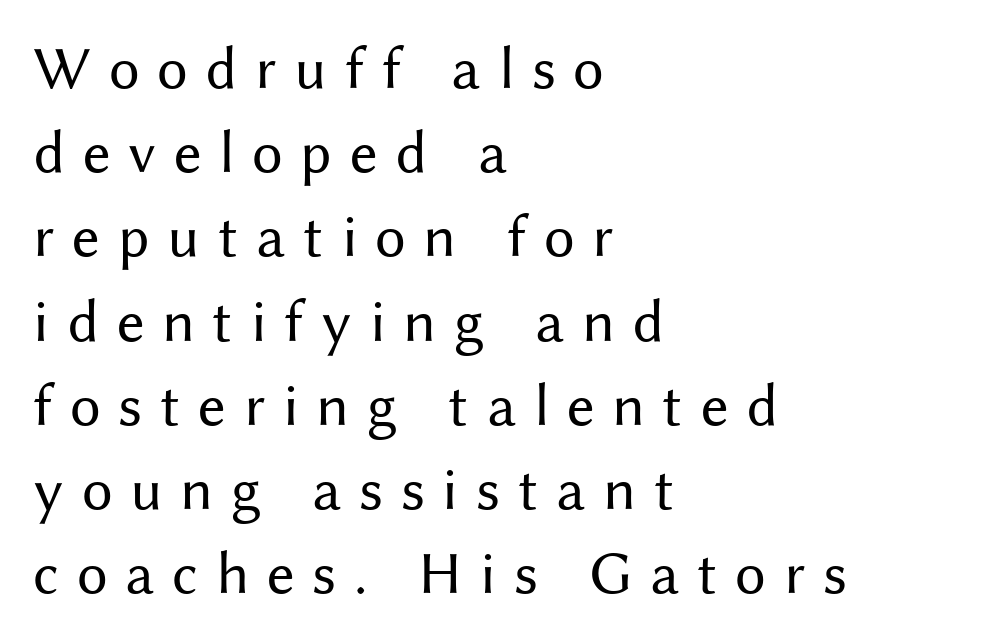
The image shows 61 px regular-weight sans-serif type, upright; set left-aligned, normal line spacing (1.38x), unusually wide letter spacing (+0.29 em), not underlined; medium stroke contrast and a medium x-height.
